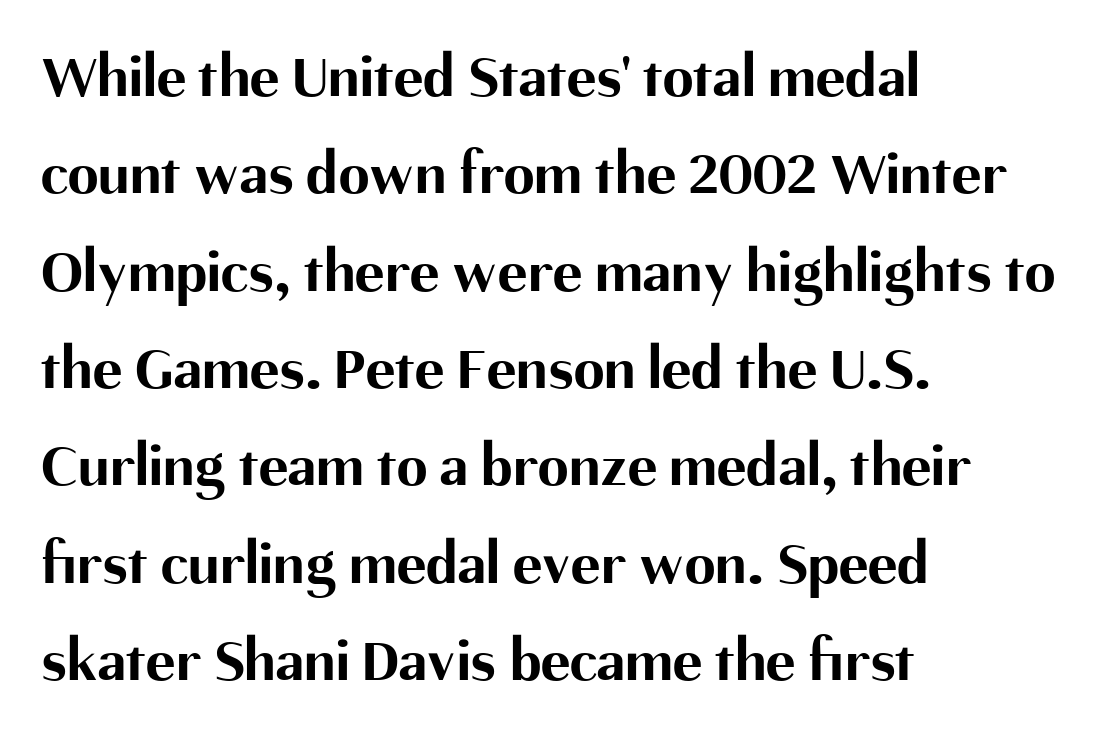
Q: Is the text bold? A: Yes.
Q: Is the text italic (slanted)? A: No, it is upright.
Q: Is the typeface a serif or a sans-serif typeface? A: Sans-serif.
Q: Is the text underlined? A: No.
Q: How is the paragraph aligned? A: Left-aligned.
Q: Is the spacing between letters normal or unusually wide? A: Normal.
Q: Is the spacing between lines tight, normal or loose? A: Normal.
Q: Width (condensed, normal, or wide)? A: Normal.
Q: Stroke contrast? A: Medium.
Q: x-height? A: Medium.
Q: Monospaced? A: No.
